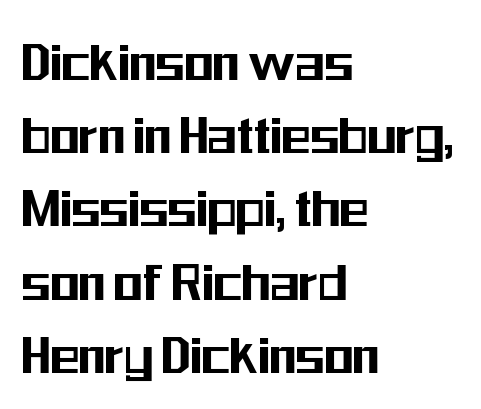
{"serif": "no", "italic": "no", "width": "condensed", "stroke_contrast": "medium", "x_height": "medium", "monospaced": "no", "underline": "no", "align": "left", "line_spacing_ratio": 1.22, "letter_spacing": "normal", "letter_spacing_em": 0.0, "glyph_px": 60}
